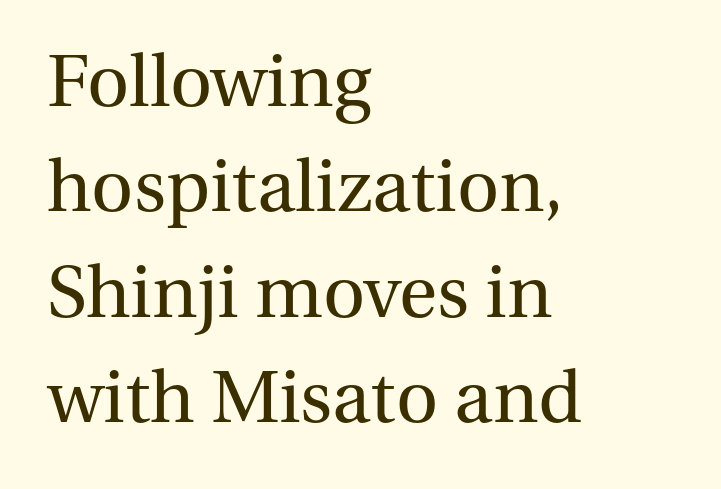
Compared with a typical body face, this is equally light or lighter still. A typesetter would mark this as roman, not italic. Each new line begins a customary step beneath the previous one. The letters advance in unequal steps, a hallmark of proportional type. A serif font was chosen for this passage.
